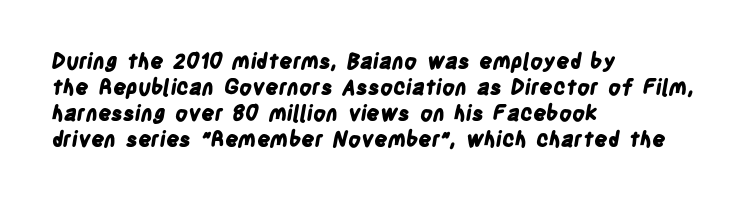
{"bold": "yes", "underline": "no", "align": "left", "line_spacing_ratio": 1.24, "letter_spacing": "normal", "letter_spacing_em": 0.0, "glyph_px": 21}
